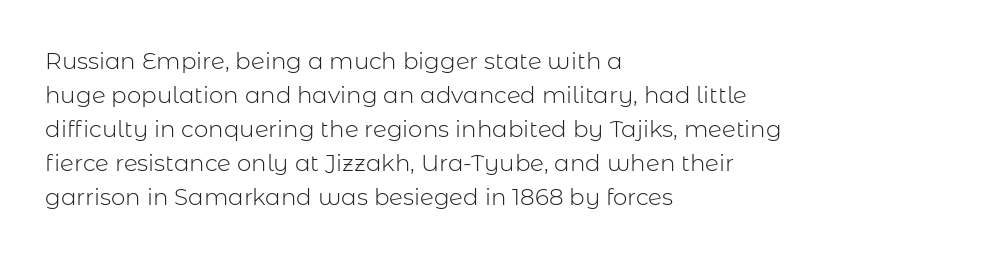
The type sits square on the baseline with zero lean. Stem width sits at or under what a default text font uses. Horizontally, the lines are justified to the leading edge only. This sample keeps an unexceptional amount of space between lines. The space beneath each line is pristine and unruled. There is no visible air inserted between adjacent glyphs.
